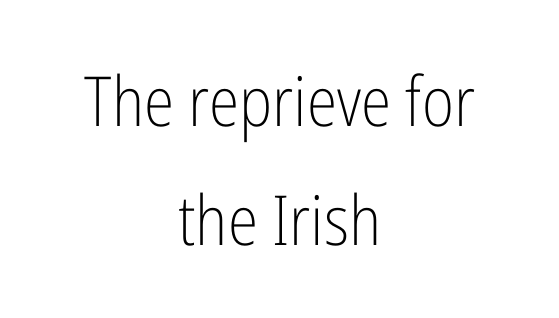
The characters display no serif detailing; their extremities are plain. Ascenders rise straight up at ninety degrees. A clean baseline with only descenders dipping below it. Letter spacing: default. The passage is arranged like a title page — every line centered.
